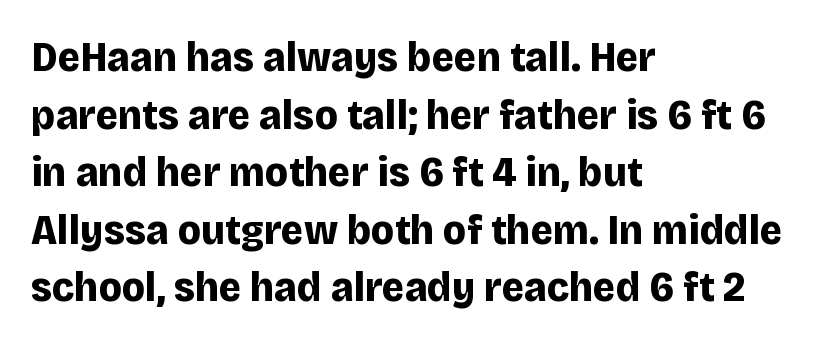
A typesetter would call this proportional, since set widths differ per character. This is roman type, the default non-slanted kind. The passage shown is not underscored anywhere. The horizontal fit of the characters is conventional and even. Vertical spacing — default. The rag falls on the right side of this text block.
